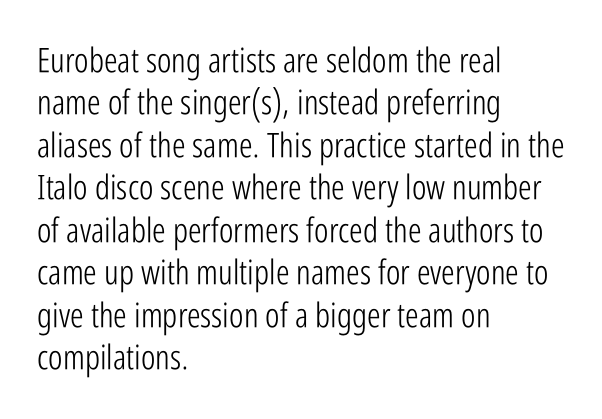
The image shows 34 px light, condensed sans-serif type, upright; set left-aligned, normal line spacing (1.25x), normal letter spacing, not underlined; low stroke contrast and a medium x-height.
